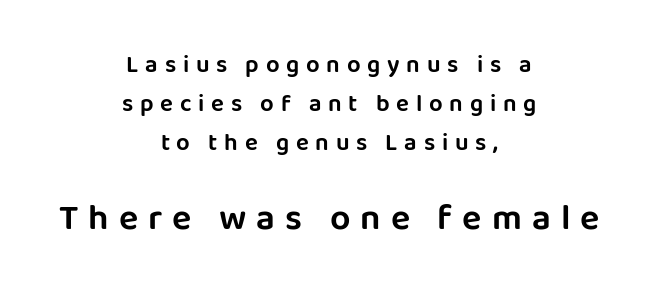
{"serif": "no", "italic": "no", "width": "normal", "stroke_contrast": "low", "x_height": "large", "monospaced": "no", "underline": "no", "align": "center", "line_spacing": "normal", "line_spacing_ratio": 1.62, "letter_spacing": "wide", "letter_spacing_em": 0.28, "larger_block": "second", "size_ratio": 1.5, "glyph_px": 36}
